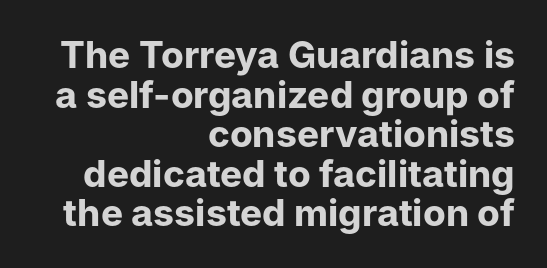
The letters sit at their default tracking, neither squeezed nor spread. Classification — sans serif. Any mark beneath the type? The region is blank. This rendering uses right alignment, leaving the left contour irregular. I'd describe the lettering as bold — thick and assertive. Is this a fixed-width face? No — the glyphs have proportional, varying widths.
